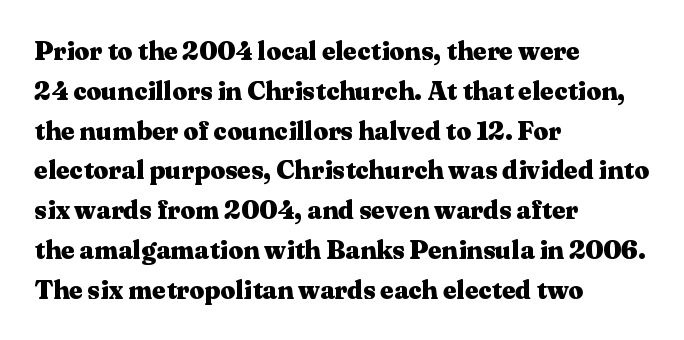
Plenty of ink on the page — the face is bold. Vertical spacing — default. Descenders hang freely into open space. All the whitespace from short lines collects on the right. This rendering leaves character spacing at its baseline value. Do the letters lean? They stand straight.
